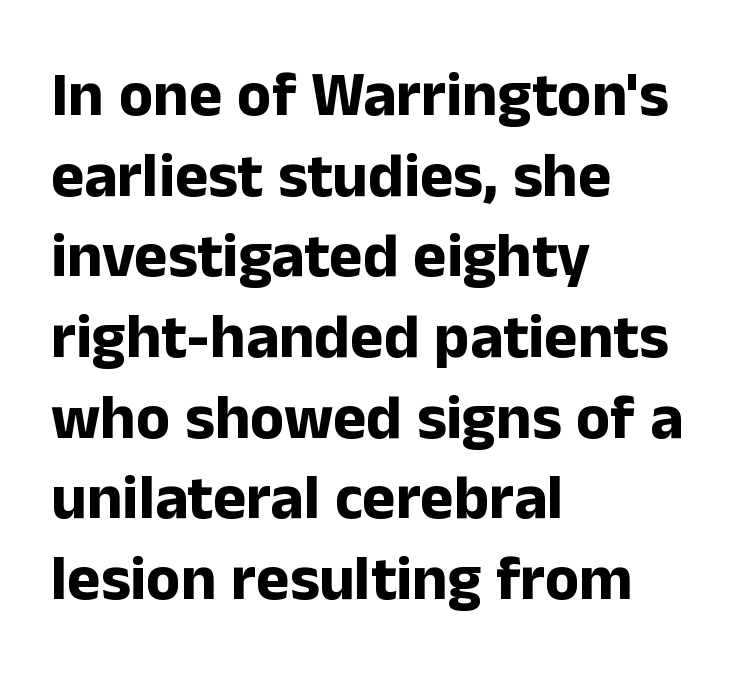
The image shows 63 px bold sans-serif type, upright; set left-aligned, normal line spacing (1.28x), normal letter spacing, not underlined; low stroke contrast and a medium x-height.
